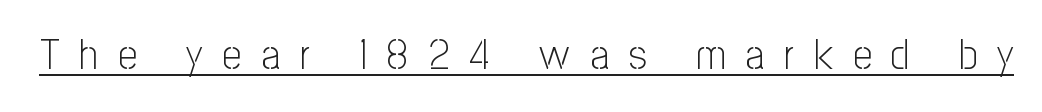
Q: Is the text bold? A: No.
Q: Is the text italic (slanted)? A: No, it is upright.
Q: Is the typeface a serif or a sans-serif typeface? A: Sans-serif.
Q: Is the text underlined? A: Yes.
Q: Is the spacing between letters normal or unusually wide? A: Unusually wide.
Q: Width (condensed, normal, or wide)? A: Condensed.
Q: Stroke contrast? A: Low.
Q: x-height? A: Medium.
Q: Monospaced? A: No.
